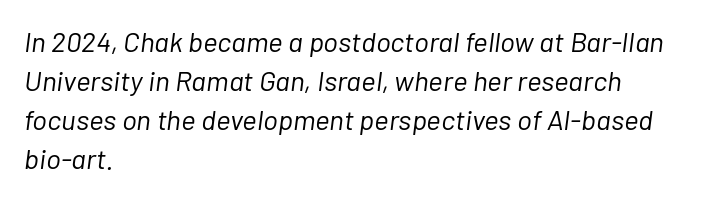
{"italic": "yes", "lean": "right", "slant_degrees": 7, "bold": "no", "weight": "light", "width": "normal", "stroke_contrast": "low", "x_height": "medium", "monospaced": "no", "underline": "no", "align": "left", "line_spacing": "normal", "line_spacing_ratio": 1.39, "letter_spacing": "normal", "letter_spacing_em": 0.0, "glyph_px": 28}
